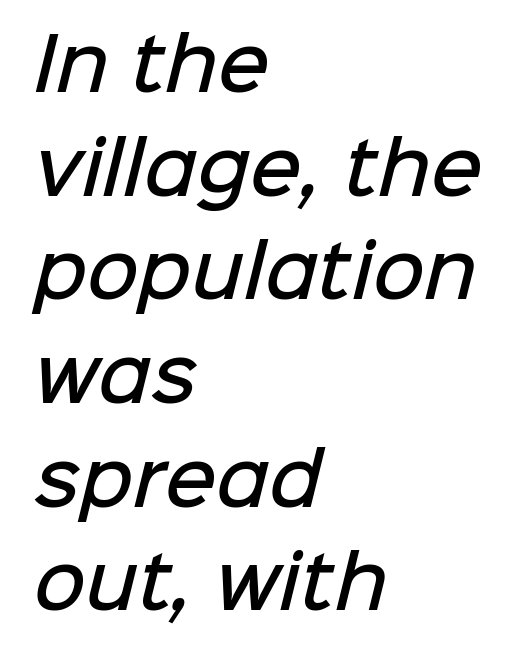
Varying glyph widths throughout — classic text-font behaviour. Nothing unusual about the tracking: characters are spaced as the font intends. In terms of leading, this rendering sits right in the middle. Check under the words: just untouched page.
